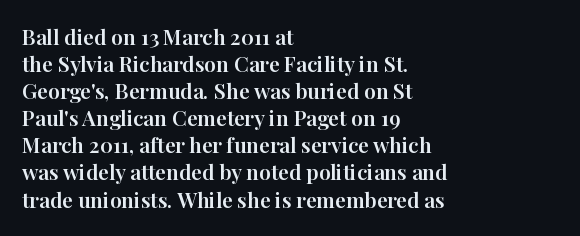
Q: Is the text italic (slanted)? A: No, it is upright.
Q: Is the text underlined? A: No.
Q: How is the paragraph aligned? A: Left-aligned.
Q: Is the spacing between letters normal or unusually wide? A: Normal.
Q: Is the spacing between lines tight, normal or loose? A: Normal.
